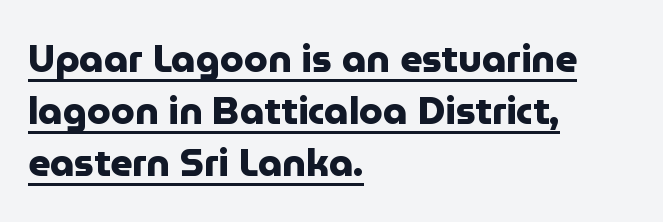
The lettering holds an erect, upright posture throughout. Does the copy run flush right? No — it runs flush left. Plenty of ink on the page — the face is bold. I'd call this a sans setting — the letters go barefoot. Glyph-to-glyph distance matches everyday printed text. A typesetter would call this proportional, since set widths differ per character.
